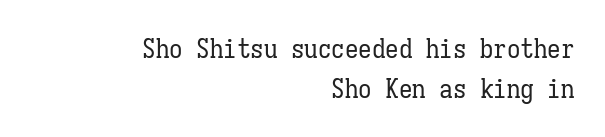
{"italic": "no", "bold": "no", "underline": "no", "align": "right", "line_spacing": "normal", "line_spacing_ratio": 1.48, "letter_spacing": "normal", "letter_spacing_em": 0.0, "glyph_px": 27}
